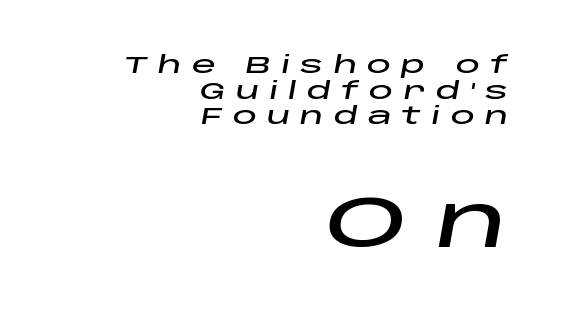
Note the varied advance widths — an 'i' is clearly narrower than an 'm'. If you drew a ruler down the right edge, every line would touch it. The passage shown begins with its smaller block and ends with its larger one. Is the type slanted? Yes — the strokes lean at a clear angle.
